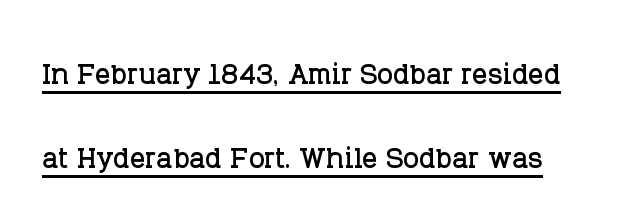
{"serif": "yes", "italic": "no", "width": "normal", "stroke_contrast": "low", "x_height": "large", "monospaced": "no", "underline": "yes", "line_spacing": "loose", "line_spacing_ratio": 2.21, "letter_spacing": "normal", "letter_spacing_em": 0.0, "glyph_px": 38}
